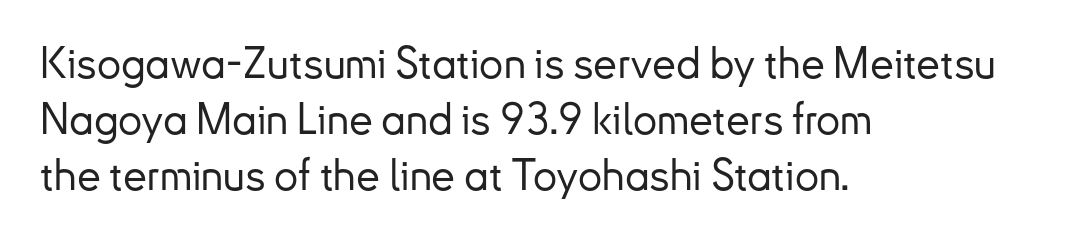
The image shows 43 px sans-serif type, upright; set left-aligned, normal line spacing (1.3x), normal letter spacing, not underlined; low stroke contrast and a small x-height.
